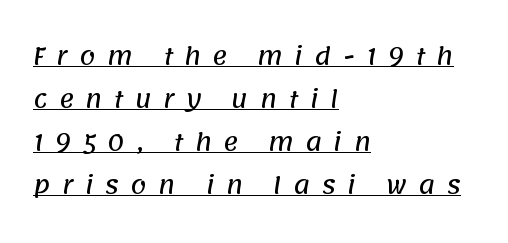
The image shows 23 px text type; set left-aligned, line spacing 1.87x, unusually wide letter spacing (+0.49 em), underlined.
